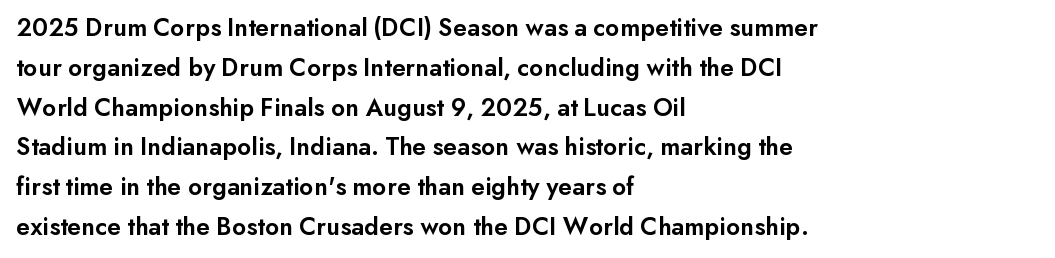
{"italic": "no", "bold": "semi", "underline": "no", "align": "left", "line_spacing": "normal", "line_spacing_ratio": 1.53, "letter_spacing": "normal", "letter_spacing_em": 0.0, "glyph_px": 26}
